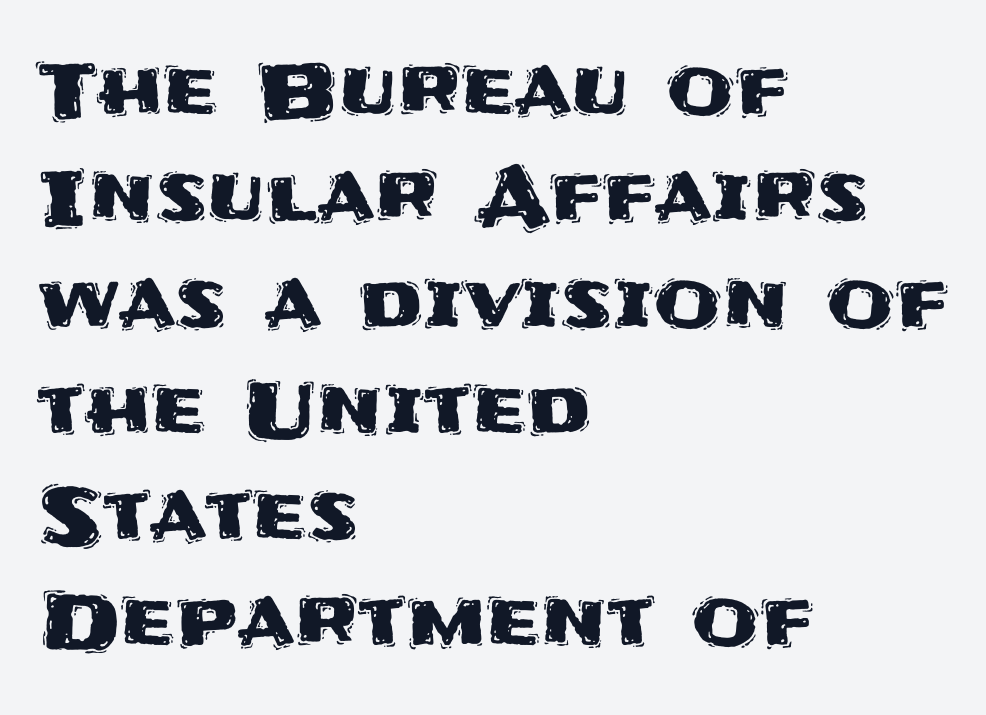
The image shows 77 px sans-serif type, upright; set left-aligned, normal line spacing (1.38x), normal letter spacing, not underlined; medium stroke contrast and a large x-height.
